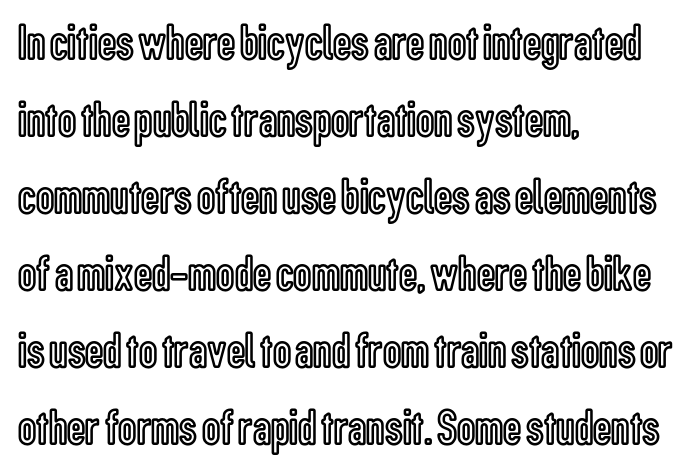
Q: Is the text italic (slanted)? A: No, it is upright.
Q: Is the text underlined? A: No.
Q: How is the paragraph aligned? A: Left-aligned.
Q: Is the spacing between letters normal or unusually wide? A: Normal.
Q: Is the spacing between lines tight, normal or loose? A: Normal.
Q: Width (condensed, normal, or wide)? A: Condensed.
Q: x-height? A: Medium.
Q: Monospaced? A: No.
